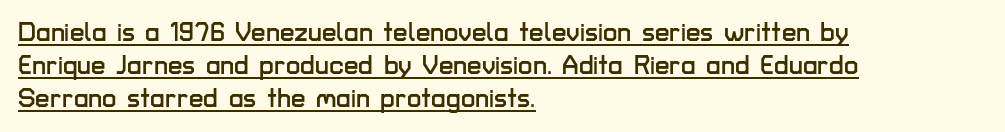
This sample keeps an unexceptional amount of space between lines. Check the space under the baseline: a stroke is drawn there. Tall strokes in this sample are plumb rather than angled. These lines stack with their left ends in a neat column.
